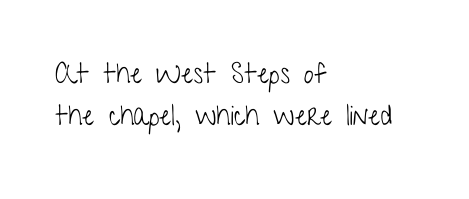
Q: Is the text bold? A: No.
Q: Is the text italic (slanted)? A: No, it is upright.
Q: Is the typeface a serif or a sans-serif typeface? A: Sans-serif.
Q: Is the text underlined? A: No.
Q: How is the paragraph aligned? A: Left-aligned.
Q: Is the spacing between letters normal or unusually wide? A: Normal.
Q: Is the spacing between lines tight, normal or loose? A: Normal.
Q: Width (condensed, normal, or wide)? A: Condensed.
Q: Stroke contrast? A: Low.
Q: x-height? A: Medium.
Q: Monospaced? A: No.
